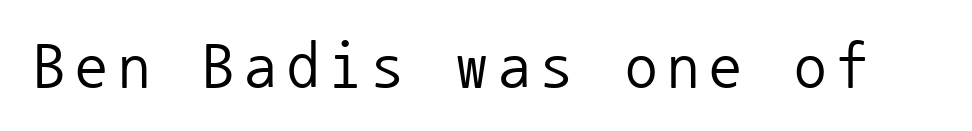
{"serif": "no", "italic": "no", "bold": "no", "weight": "regular", "width": "normal", "stroke_contrast": "low", "x_height": "medium", "monospaced": "yes", "underline": "no", "glyph_px": 65}
